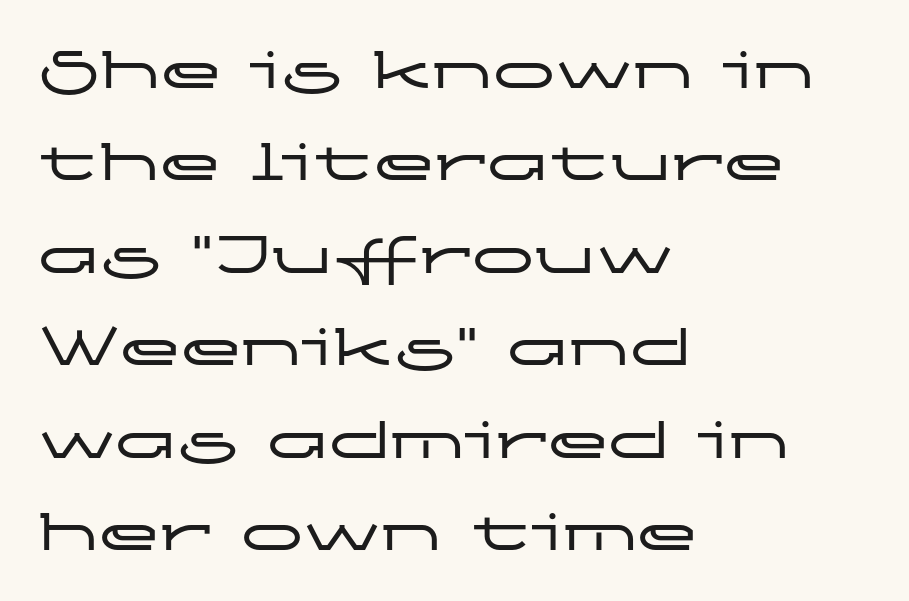
Q: Is the text italic (slanted)? A: No, it is upright.
Q: Is the typeface a serif or a sans-serif typeface? A: Sans-serif.
Q: Is the text underlined? A: No.
Q: How is the paragraph aligned? A: Left-aligned.
Q: Is the spacing between letters normal or unusually wide? A: Normal.
Q: Is the spacing between lines tight, normal or loose? A: Normal.
Q: Width (condensed, normal, or wide)? A: Wide.
Q: Stroke contrast? A: Low.
Q: x-height? A: Medium.
Q: Monospaced? A: No.
